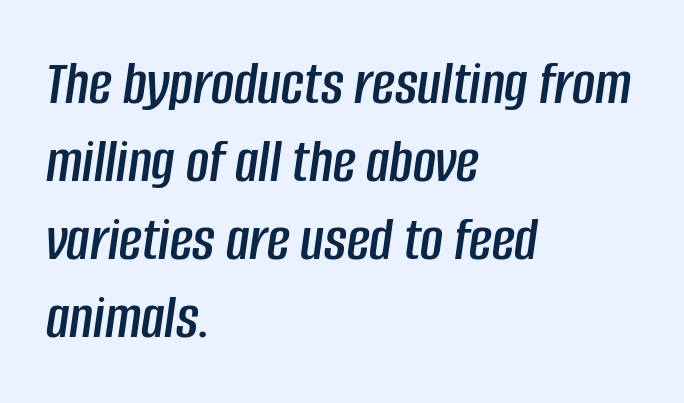
Q: Is the text italic (slanted)? A: Yes, it leans right by about 8 degrees.
Q: Is the text underlined? A: No.
Q: How is the paragraph aligned? A: Left-aligned.
Q: Is the spacing between letters normal or unusually wide? A: Normal.
Q: Width (condensed, normal, or wide)? A: Condensed.
Q: Stroke contrast? A: Low.
Q: x-height? A: Large.
Q: Monospaced? A: No.
